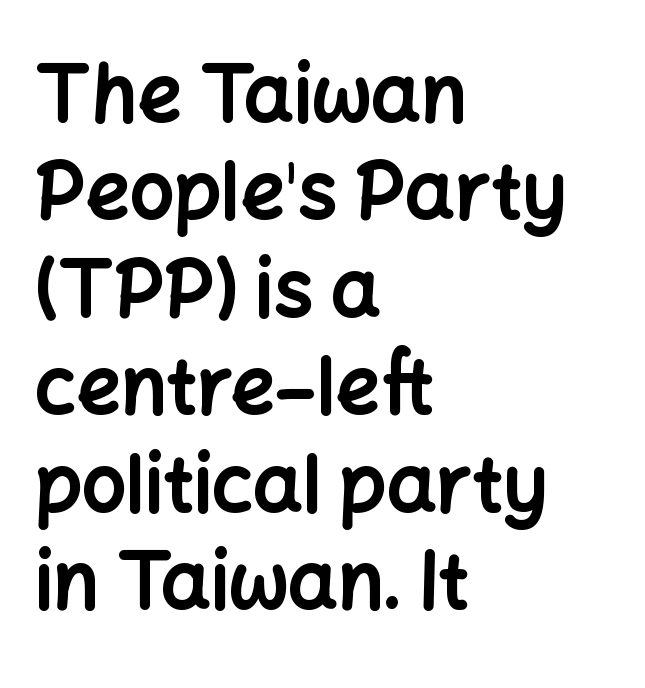
The passage shown stacks its lines at a standard gap. The face used here has the dense, thick strokes of a bold. Ascenders rise straight up at ninety degrees. One-word summary of the alignment: left. Glyph-to-glyph distance matches everyday printed text. Check the space under the baseline: it is left empty.
